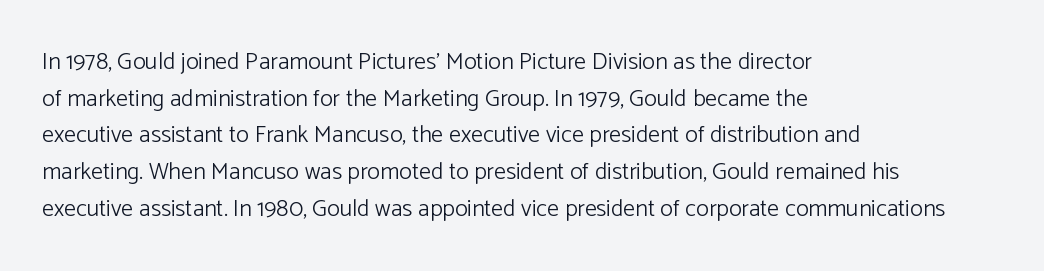
Q: Is the text bold? A: No.
Q: Is the text italic (slanted)? A: No, it is upright.
Q: Is the text underlined? A: No.
Q: How is the paragraph aligned? A: Left-aligned.
Q: Is the spacing between letters normal or unusually wide? A: Normal.
Q: Is the spacing between lines tight, normal or loose? A: Normal.
